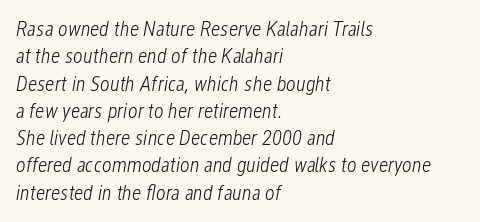
Stem width sits at or under what a default text font uses. The zone under the glyphs is completely vacant. The lines in this sample share a left origin and differ only in where they stop. Posture: slanted. Horizontal bands of white between lines are of average thickness.
